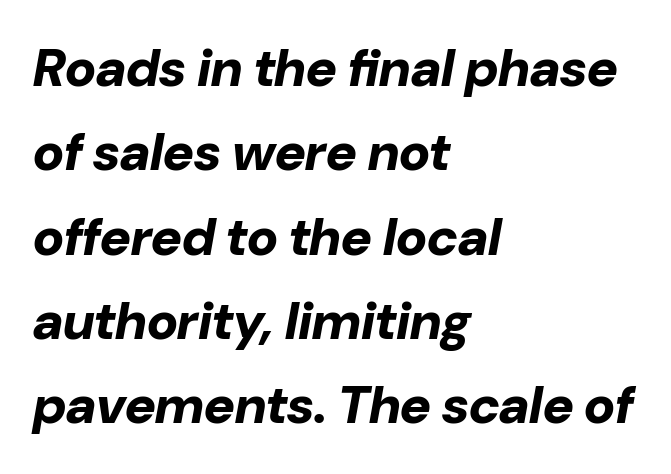
The image shows 53 px bold type, italic (leaning right); set left-aligned, normal line spacing (1.59x), normal letter spacing, not underlined; low stroke contrast and a medium x-height.
